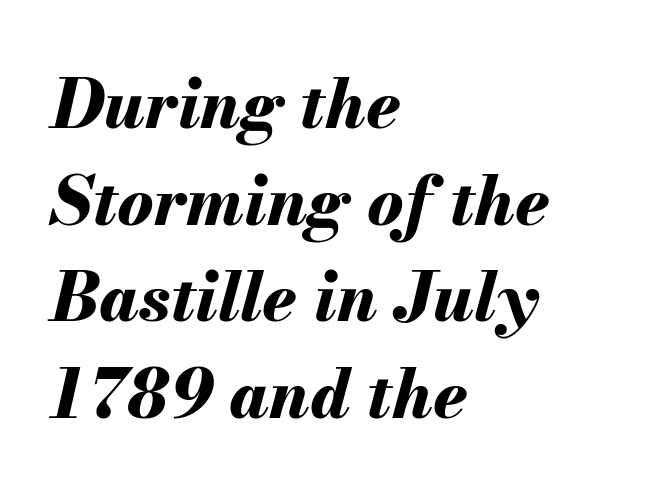
Q: Is the text bold? A: Yes.
Q: Is the text italic (slanted)? A: Yes, it leans right by about 13 degrees.
Q: Is the text underlined? A: No.
Q: How is the paragraph aligned? A: Left-aligned.
Q: Is the spacing between letters normal or unusually wide? A: Normal.
Q: Is the spacing between lines tight, normal or loose? A: Normal.
Q: Width (condensed, normal, or wide)? A: Normal.
Q: Stroke contrast? A: Medium.
Q: x-height? A: Small.
Q: Monospaced? A: No.
